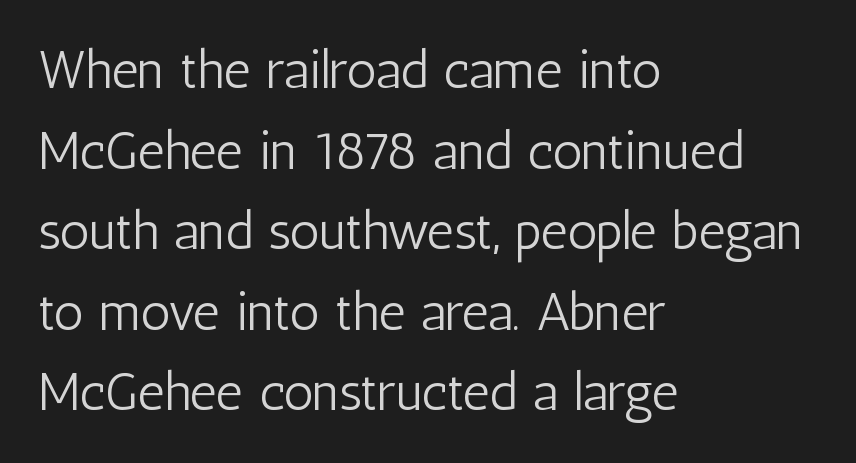
{"serif": "no", "italic": "no", "bold": "no", "weight": "light", "width": "condensed", "stroke_contrast": "low", "x_height": "medium", "monospaced": "no", "underline": "no", "align": "left", "line_spacing": "normal", "line_spacing_ratio": 1.52, "letter_spacing": "normal", "letter_spacing_em": 0.0, "glyph_px": 53}
